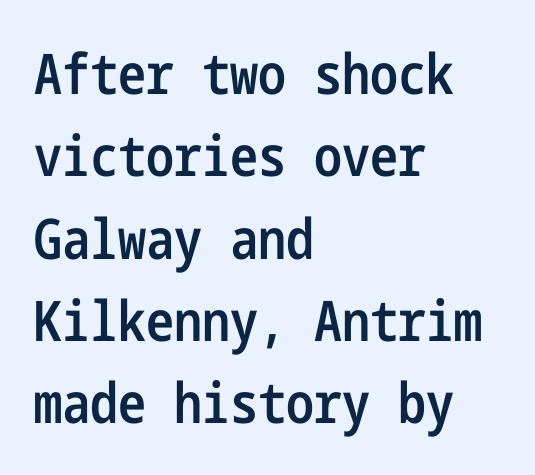
Q: Is the text bold? A: Semi-bold.
Q: Is the text italic (slanted)? A: No, it is upright.
Q: Is the typeface a serif or a sans-serif typeface? A: Sans-serif.
Q: Is the text underlined? A: No.
Q: How is the paragraph aligned? A: Left-aligned.
Q: Is the spacing between letters normal or unusually wide? A: Normal.
Q: Is the spacing between lines tight, normal or loose? A: Normal.
Q: Width (condensed, normal, or wide)? A: Condensed.
Q: Stroke contrast? A: Low.
Q: x-height? A: Medium.
